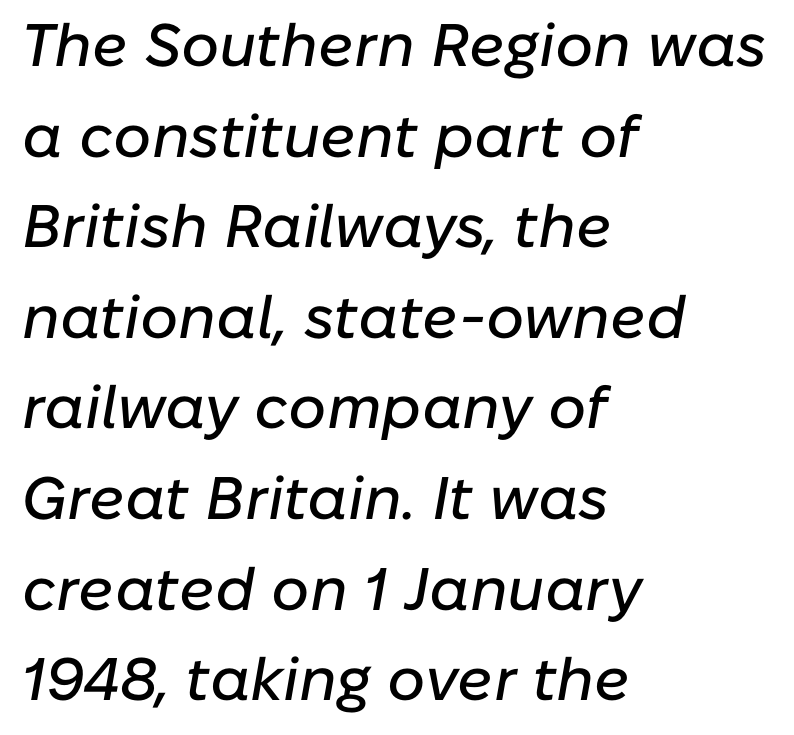
Q: Is the text italic (slanted)? A: Yes, it leans right by about 10 degrees.
Q: Is the text underlined? A: No.
Q: How is the paragraph aligned? A: Left-aligned.
Q: Is the spacing between letters normal or unusually wide? A: Normal.
Q: Is the spacing between lines tight, normal or loose? A: Normal.
Q: Width (condensed, normal, or wide)? A: Normal.
Q: Stroke contrast? A: Low.
Q: x-height? A: Medium.
Q: Monospaced? A: No.
